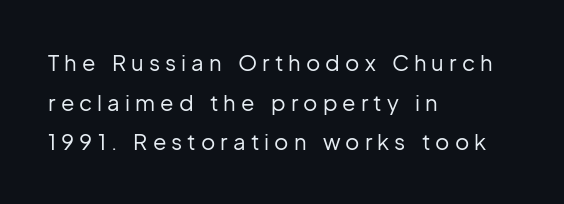
Q: Is the text bold? A: No.
Q: Is the text italic (slanted)? A: No, it is upright.
Q: Is the text underlined? A: No.
Q: How is the paragraph aligned? A: Left-aligned.
Q: Is the spacing between letters normal or unusually wide? A: Unusually wide.
